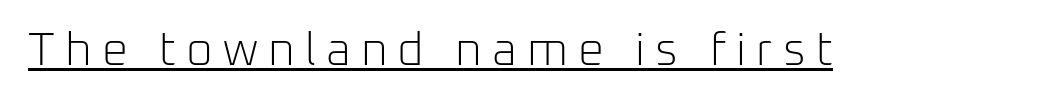
The image shows 46 px light sans-serif type, upright; set unusually wide letter spacing (+0.22 em), underlined; low stroke contrast and a medium x-height.
